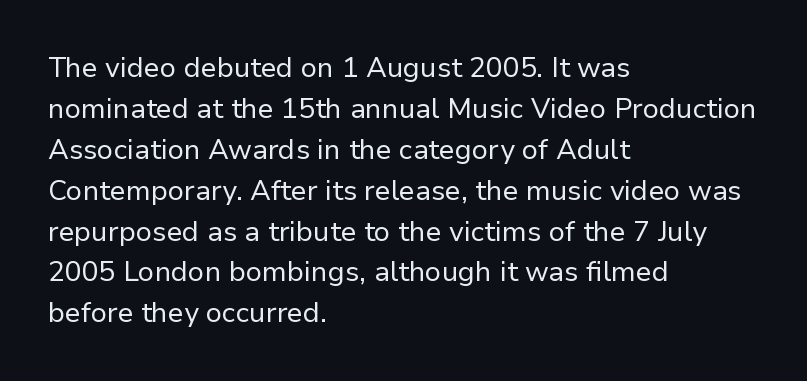
Glance below the letters and you will spot only blank space. These lines are set flush left with a ragged right edge. Upright lettering throughout. Leading matches the norm, producing a regular column.
